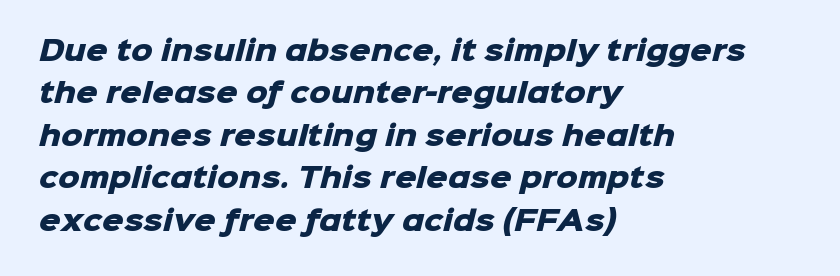
The image shows 27 px bold type; set left-aligned, normal line spacing (1.57x), normal letter spacing, not underlined.
